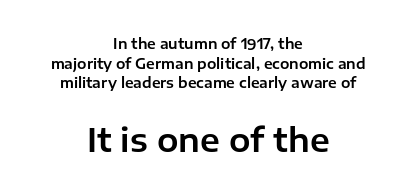
Q: Is the text italic (slanted)? A: No, it is upright.
Q: Is the typeface a serif or a sans-serif typeface? A: Sans-serif.
Q: Is the text underlined? A: No.
Q: How is the paragraph aligned? A: Centered.
Q: Is the spacing between letters normal or unusually wide? A: Normal.
Q: Is the spacing between lines tight, normal or loose? A: Normal.
Q: Which block of text is set in a larger size, the first (top) or the second (bottom)? A: The second (bottom) one.
Q: Width (condensed, normal, or wide)? A: Normal.
Q: Stroke contrast? A: Low.
Q: x-height? A: Medium.
Q: Monospaced? A: No.
